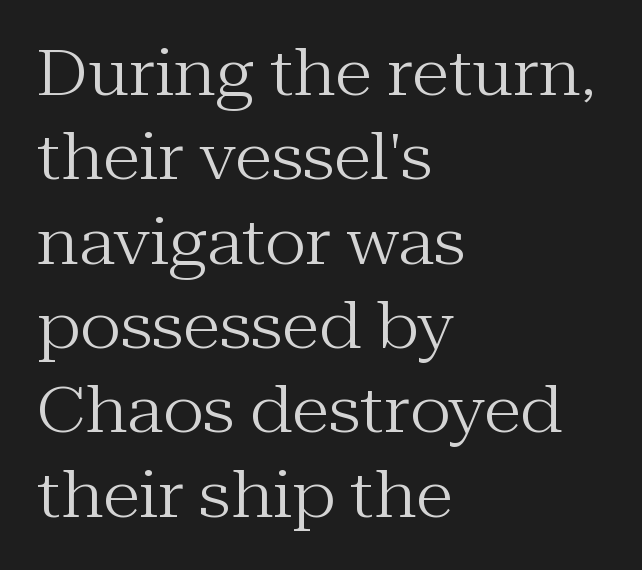
The image shows 62 px regular-weight serif type, upright; set left-aligned, normal line spacing (1.36x), normal letter spacing, not underlined; medium stroke contrast and a medium x-height.
